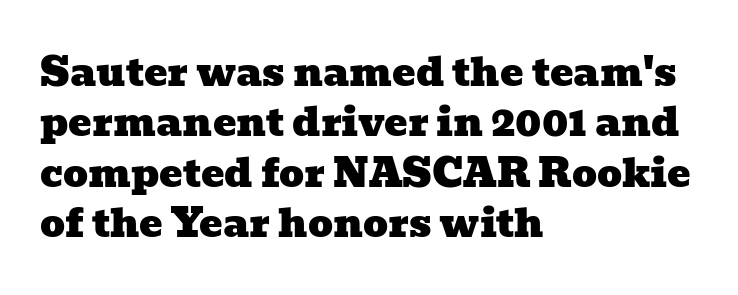
Q: Is the typeface a serif or a sans-serif typeface? A: Serif.
Q: Is the text underlined? A: No.
Q: How is the paragraph aligned? A: Left-aligned.
Q: Is the spacing between letters normal or unusually wide? A: Normal.
Q: Is the spacing between lines tight, normal or loose? A: Normal.
Q: Width (condensed, normal, or wide)? A: Wide.
Q: Stroke contrast? A: Low.
Q: x-height? A: Medium.
Q: Monospaced? A: No.
